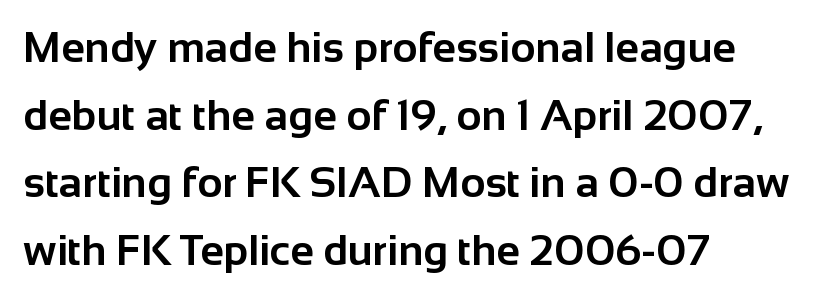
The image shows 43 px bold sans-serif type, upright; set left-aligned, normal line spacing (1.57x), normal letter spacing, not underlined; low stroke contrast and a medium x-height.
